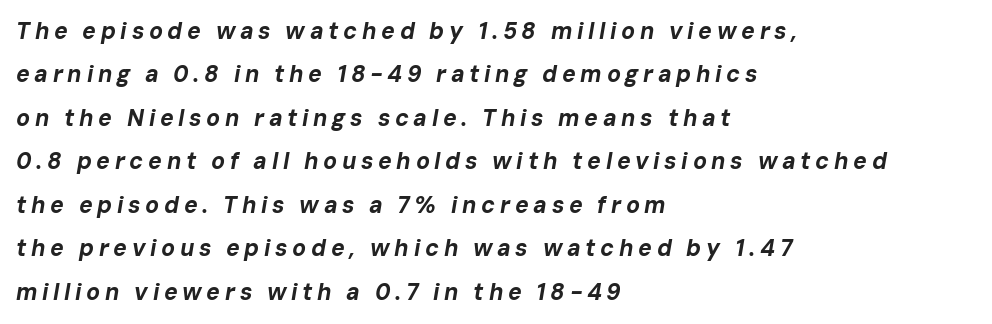
The image shows 23 px bold type, italic (leaning right); set left-aligned, line spacing 1.89x, unusually wide letter spacing (+0.2 em), not underlined.
